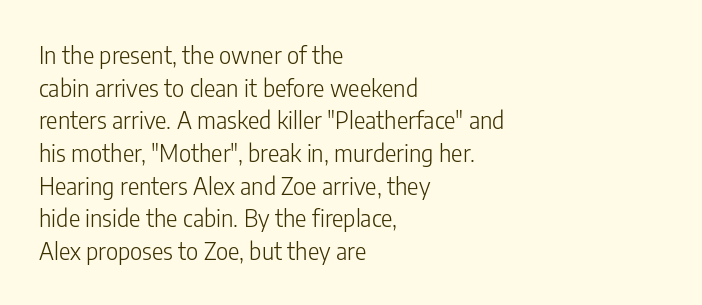
The image shows 24 px text type, upright; set left-aligned, normal line spacing (1.36x), normal letter spacing, not underlined.
